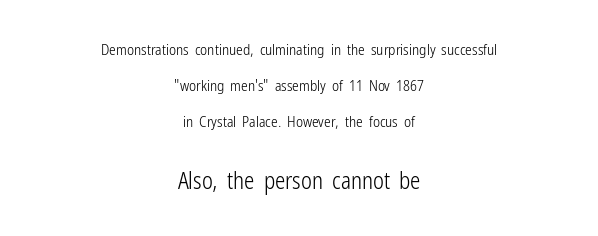
The passage is arranged like a title page — every line centered. A typesetter would mark this as roman, not italic. Plain, unruled lines of type. The face used here appears at its bigger size in the lower chunk. Students, observe: this is what heavily led, spacious text looks like. Compared with a typical body face, this is equally light or lighter still.
